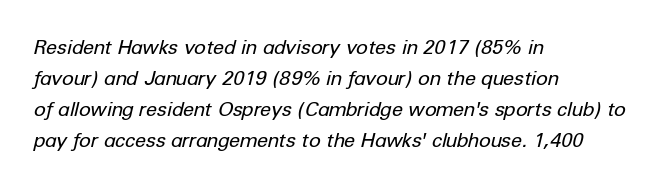
{"italic": "yes", "lean": "right", "slant_degrees": 12, "bold": "no", "underline": "no", "align": "left", "line_spacing": "normal", "line_spacing_ratio": 1.55, "letter_spacing": "normal", "letter_spacing_em": 0.0, "glyph_px": 20}
